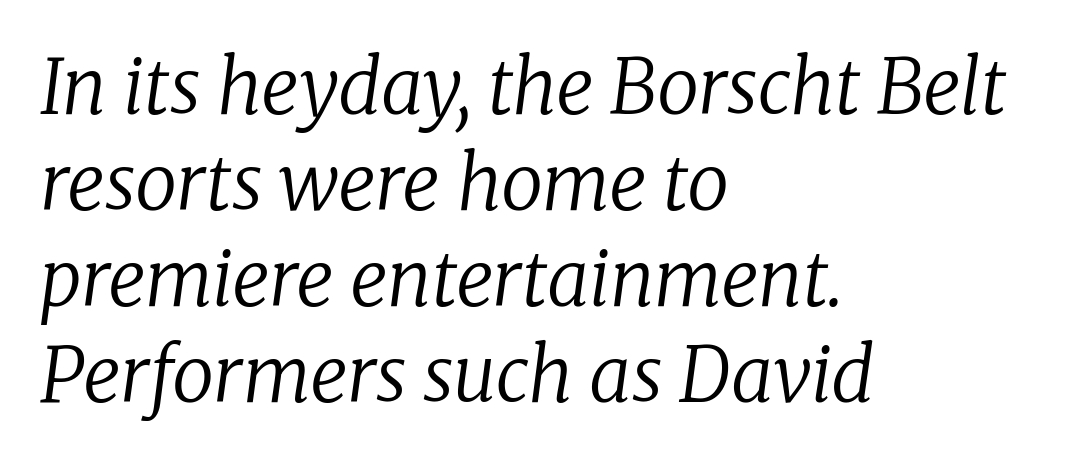
{"serif": "yes", "italic": "yes", "lean": "right", "slant_degrees": 8, "bold": "no", "weight": "regular", "width": "normal", "stroke_contrast": "low", "x_height": "medium", "monospaced": "no", "underline": "no", "align": "left", "line_spacing": "normal", "line_spacing_ratio": 1.28, "letter_spacing": "normal", "letter_spacing_em": 0.0, "glyph_px": 75}
